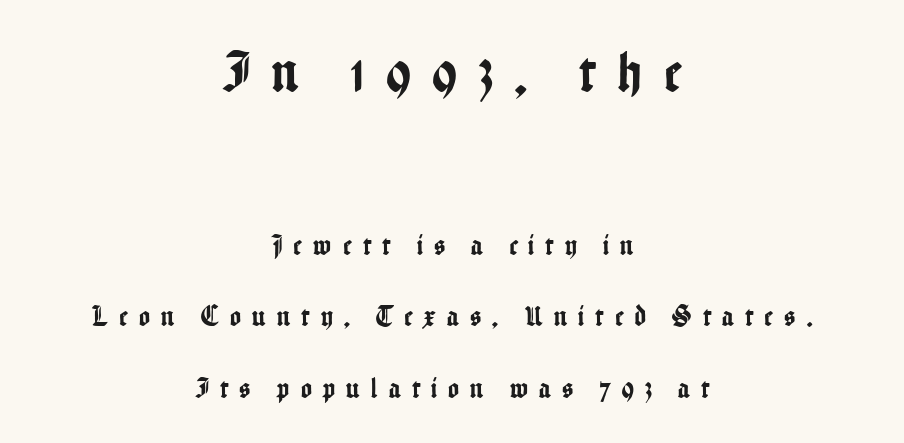
The image shows 58 px condensed sans-serif type, upright; set centered, loose line spacing (2.47x), unusually wide letter spacing (+0.39 em), not underlined; the first (top) block is 2.0x larger; low stroke contrast and a medium x-height.
